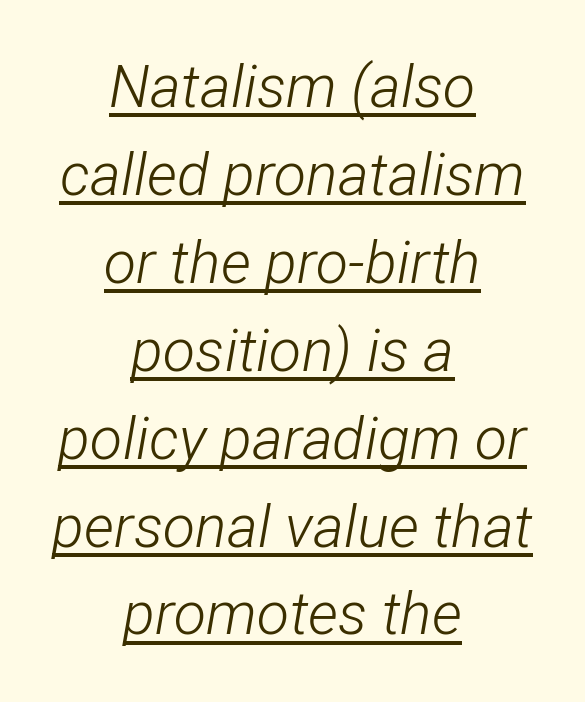
The image shows 59 px light, condensed type, italic (leaning right); set centered, normal line spacing (1.49x), normal letter spacing, underlined; low stroke contrast and a medium x-height.
